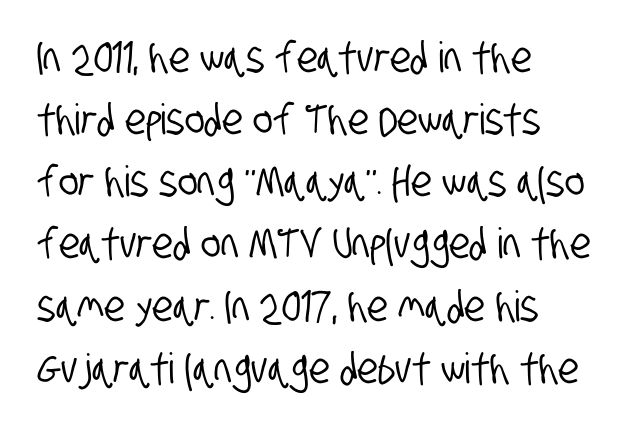
The image shows 42 px condensed sans-serif type; set left-aligned, normal line spacing (1.48x), normal letter spacing, not underlined; low stroke contrast and a large x-height.
